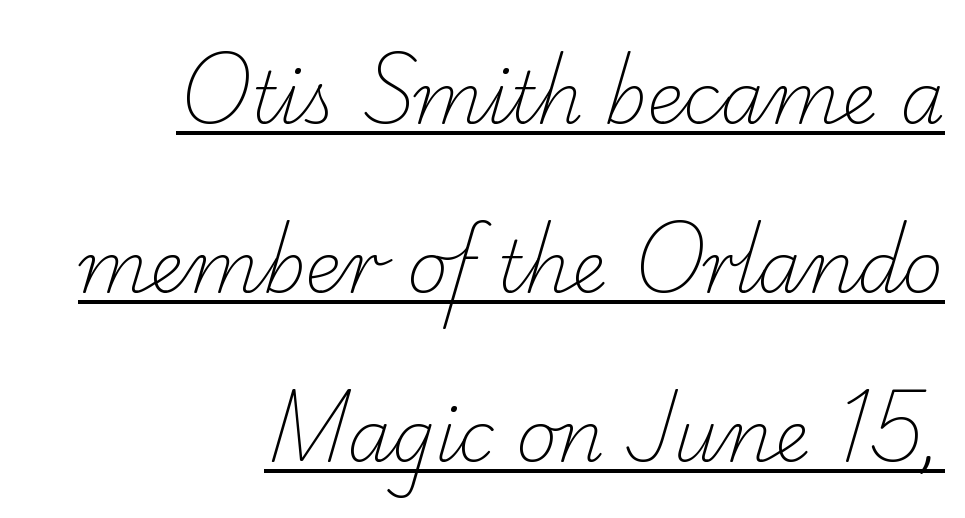
Observe the ordinary spacing: letters are neighbours, not strangers. Is this a fixed-width face? No — the glyphs have proportional, varying widths. These lines are composed in type with serifs. The rendered words wear a rule along their underside. Line endings align vertically; line beginnings do not.
